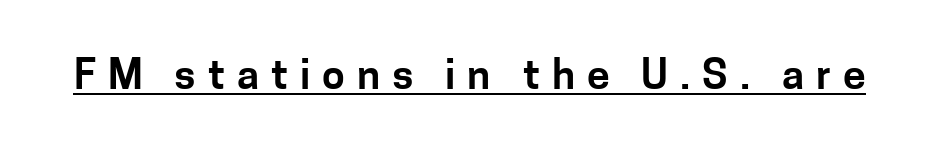
Q: Is the text italic (slanted)? A: No, it is upright.
Q: Is the typeface a serif or a sans-serif typeface? A: Sans-serif.
Q: Is the text underlined? A: Yes.
Q: Is the spacing between letters normal or unusually wide? A: Unusually wide.
Q: Width (condensed, normal, or wide)? A: Normal.
Q: Stroke contrast? A: Low.
Q: x-height? A: Medium.
Q: Monospaced? A: No.
